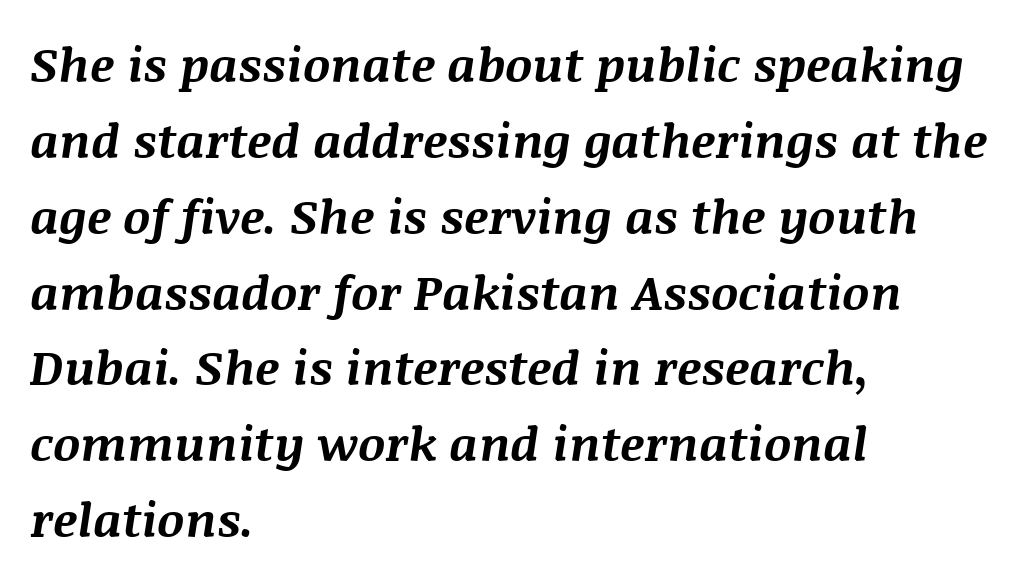
Looks like regular typesetting: each glyph gets only the width it needs. The passage shown leans; its letterforms are oblique. Honestly, the row spacing looks completely unremarkable. The foot of each line stays bare and open.
